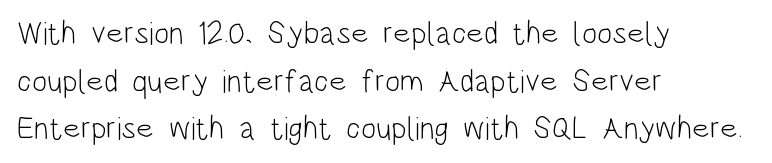
Q: Is the text bold? A: No.
Q: Is the text italic (slanted)? A: No, it is upright.
Q: Is the typeface a serif or a sans-serif typeface? A: Sans-serif.
Q: Is the text underlined? A: No.
Q: How is the paragraph aligned? A: Left-aligned.
Q: Is the spacing between letters normal or unusually wide? A: Normal.
Q: Is the spacing between lines tight, normal or loose? A: Normal.
Q: Width (condensed, normal, or wide)? A: Condensed.
Q: Stroke contrast? A: Low.
Q: x-height? A: Large.
Q: Monospaced? A: No.
